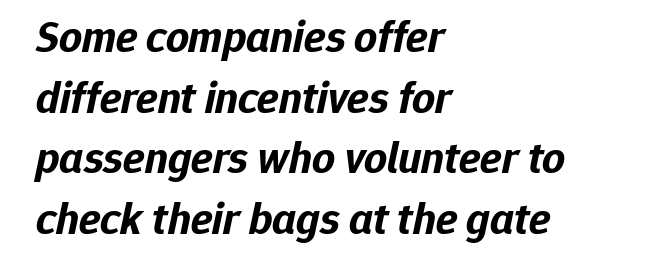
{"italic": "yes", "lean": "right", "slant_degrees": 12, "bold": "yes", "weight": "bold", "width": "normal", "stroke_contrast": "low", "x_height": "medium", "monospaced": "no", "underline": "no", "align": "left", "line_spacing": "normal", "line_spacing_ratio": 1.35, "letter_spacing": "normal", "letter_spacing_em": 0.0, "glyph_px": 45}
